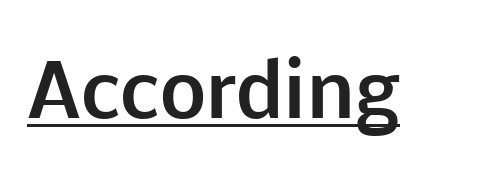
Characters remain perfectly vertical along every line. Caption: bold face, heavy strokes. Serifs: no, the terminals of the letterforms are clean. These lines are rendered in a variable-pitch font. Look at the tracking — it's just the regular setting, nothing added. The sample's only ornament is a line tracing under the words.
